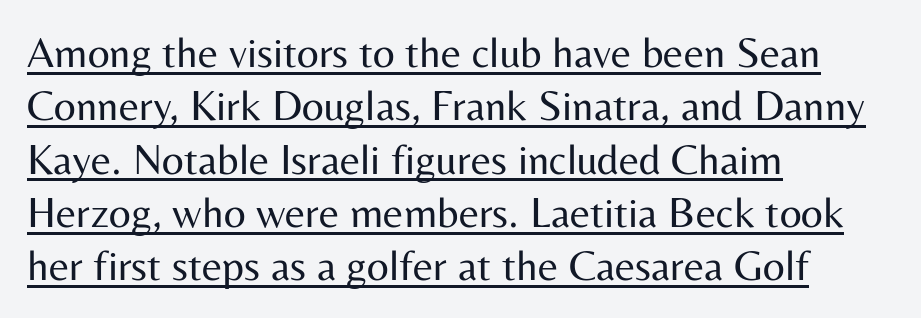
Q: Is the text bold? A: No.
Q: Is the text italic (slanted)? A: No, it is upright.
Q: Is the typeface a serif or a sans-serif typeface? A: Sans-serif.
Q: Is the text underlined? A: Yes.
Q: How is the paragraph aligned? A: Left-aligned.
Q: Is the spacing between letters normal or unusually wide? A: Normal.
Q: Width (condensed, normal, or wide)? A: Normal.
Q: Stroke contrast? A: Medium.
Q: x-height? A: Medium.
Q: Monospaced? A: No.
